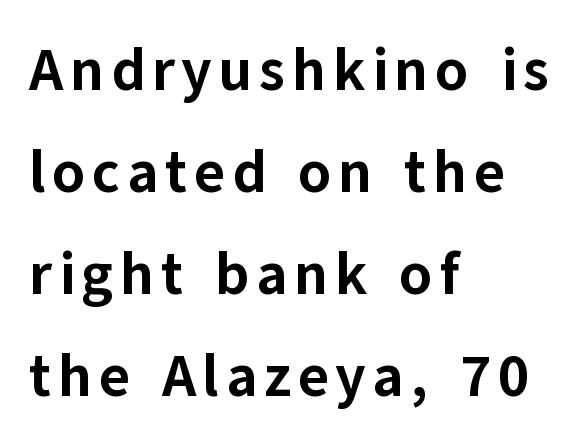
Every letter is thick-stroked: bold, no question. Examine the stroke ends and you'll find no serifs. Underlining? Definitely not there. Reading down the block, your eye returns to a fixed left position each line.
